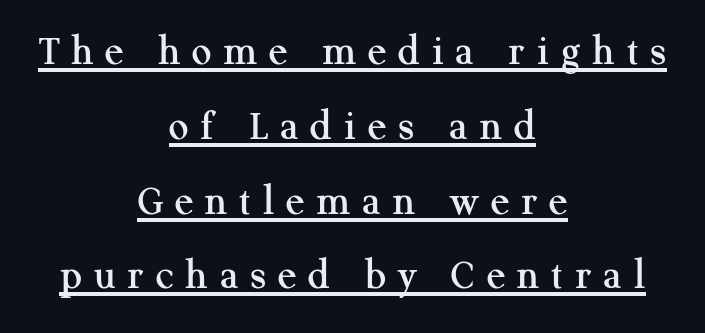
Someone cranked the tracking dial way up on this one. Posture: upright roman. Vertically, the passage feels balanced, rows spaced as you'd expect. The lines in this sample share a center point and differ in where they start and stop.
